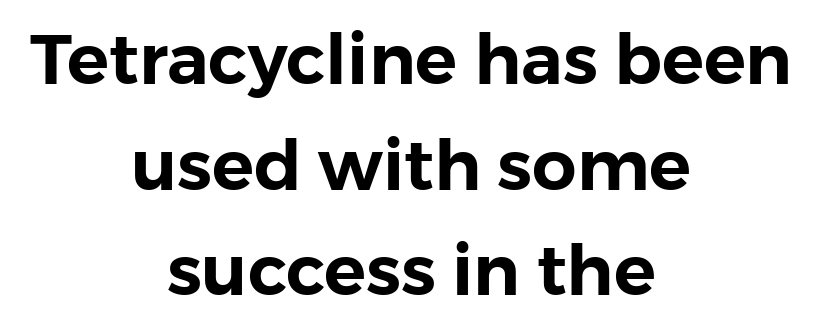
Q: Is the text italic (slanted)? A: No, it is upright.
Q: Is the typeface a serif or a sans-serif typeface? A: Sans-serif.
Q: Is the text underlined? A: No.
Q: How is the paragraph aligned? A: Centered.
Q: Is the spacing between letters normal or unusually wide? A: Normal.
Q: Is the spacing between lines tight, normal or loose? A: Normal.
Q: Width (condensed, normal, or wide)? A: Normal.
Q: Stroke contrast? A: Low.
Q: x-height? A: Medium.
Q: Monospaced? A: No.
